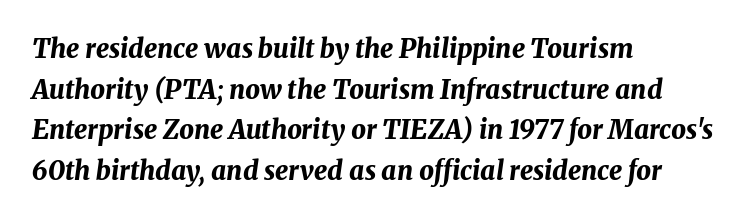
Q: Is the text bold? A: Yes.
Q: Is the text italic (slanted)? A: Yes, it leans right by about 8 degrees.
Q: Is the text underlined? A: No.
Q: How is the paragraph aligned? A: Left-aligned.
Q: Is the spacing between letters normal or unusually wide? A: Normal.
Q: Is the spacing between lines tight, normal or loose? A: Normal.
